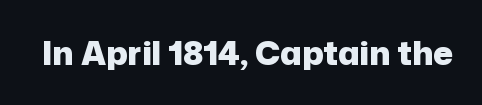
The letters advance in unequal steps, a hallmark of proportional type. Serifs: no, the terminals of the letterforms are clean. The lettering stays uniformly vertical, giving the passage a roman look. How are the letters spaced? Ordinarily, with no added tracking. Only glyphs here, with clear space below each row.
